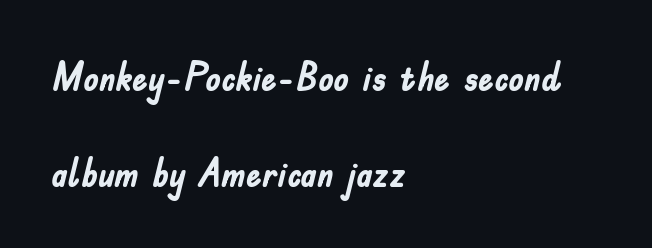
The image shows 39 px semibold, condensed sans-serif type; set left-aligned, loose line spacing (2.46x), normal letter spacing, not underlined; low stroke contrast and a small x-height.
